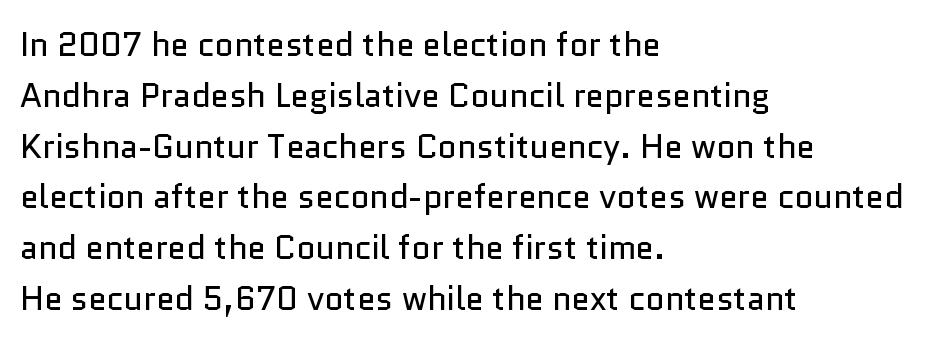
{"serif": "no", "italic": "no", "bold": "no", "weight": "regular", "width": "normal", "stroke_contrast": "low", "x_height": "medium", "monospaced": "no", "underline": "no", "align": "left", "line_spacing": "normal", "line_spacing_ratio": 1.54, "letter_spacing": "normal", "letter_spacing_em": 0.0, "glyph_px": 33}
